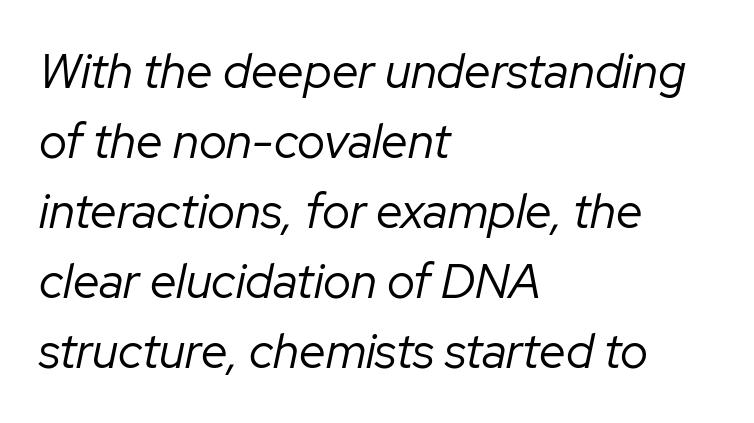
Q: Is the text bold? A: No.
Q: Is the text italic (slanted)? A: Yes, it leans right by about 12 degrees.
Q: Is the text underlined? A: No.
Q: How is the paragraph aligned? A: Left-aligned.
Q: Is the spacing between letters normal or unusually wide? A: Normal.
Q: Is the spacing between lines tight, normal or loose? A: Normal.
Q: Width (condensed, normal, or wide)? A: Normal.
Q: Stroke contrast? A: Low.
Q: x-height? A: Medium.
Q: Monospaced? A: No.
